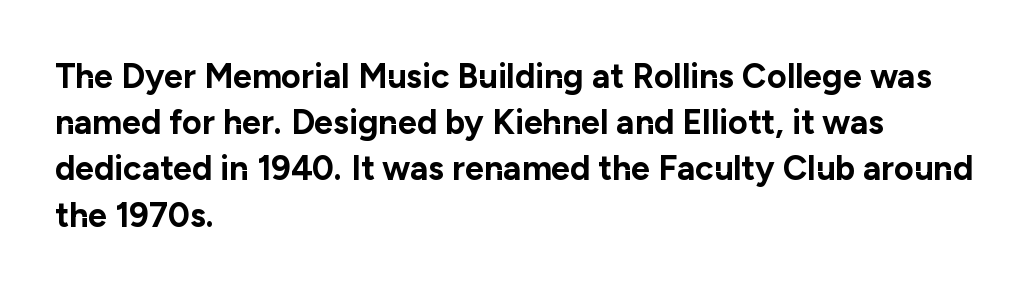
The image shows 34 px bold sans-serif type, upright; set left-aligned, normal line spacing (1.36x), normal letter spacing, not underlined; low stroke contrast and a medium x-height.
